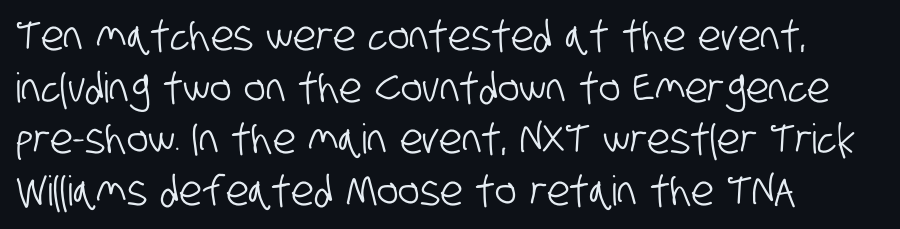
{"serif": "no", "width": "condensed", "stroke_contrast": "low", "x_height": "large", "monospaced": "no", "underline": "no", "align": "left", "line_spacing": "normal", "line_spacing_ratio": 1.26, "letter_spacing": "normal", "letter_spacing_em": 0.0, "glyph_px": 41}
